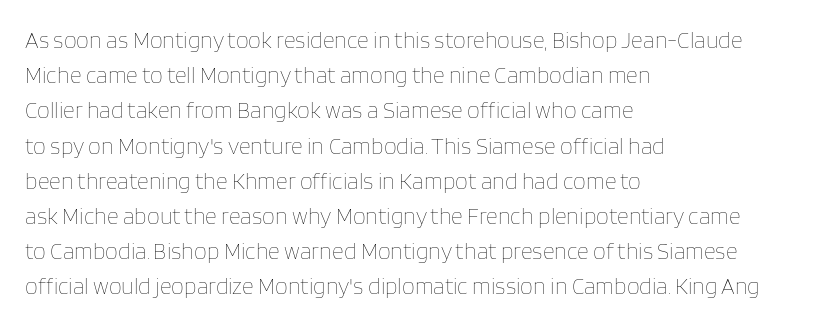
Q: Is the text bold? A: No.
Q: Is the text italic (slanted)? A: No, it is upright.
Q: Is the text underlined? A: No.
Q: How is the paragraph aligned? A: Left-aligned.
Q: Is the spacing between letters normal or unusually wide? A: Normal.
Q: Is the spacing between lines tight, normal or loose? A: Normal.
